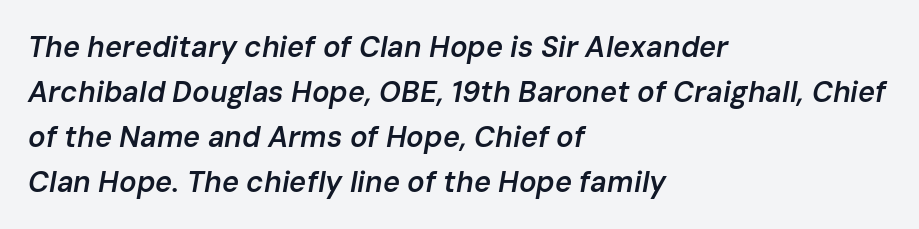
{"italic": "yes", "lean": "right", "slant_degrees": 10, "bold": "semi", "weight": "semibold", "width": "normal", "stroke_contrast": "low", "x_height": "medium", "monospaced": "no", "underline": "no", "align": "left", "line_spacing": "normal", "line_spacing_ratio": 1.55, "letter_spacing": "normal", "letter_spacing_em": 0.0, "glyph_px": 29}
